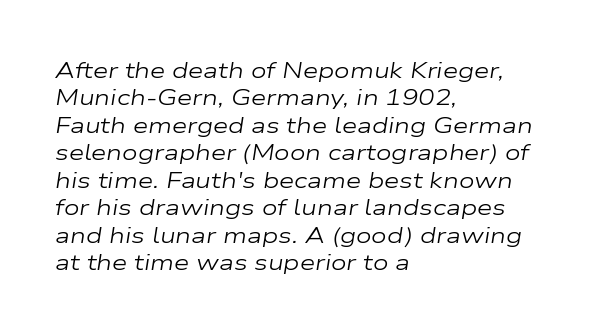
No letter is thick-stroked: the sample isn't bold. The compositor pushed each line to the left boundary. Decoration check: the copy has no underline. Default kerning and tracking; the words read as compact shapes.
